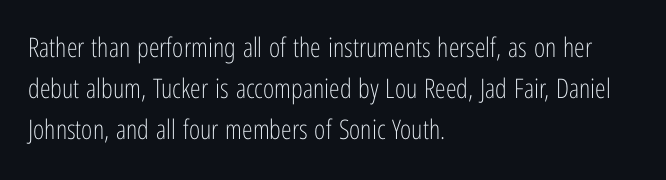
{"italic": "no", "bold": "no", "underline": "no", "align": "left", "line_spacing": "normal", "line_spacing_ratio": 1.51, "letter_spacing": "normal", "letter_spacing_em": 0.0, "glyph_px": 27}
